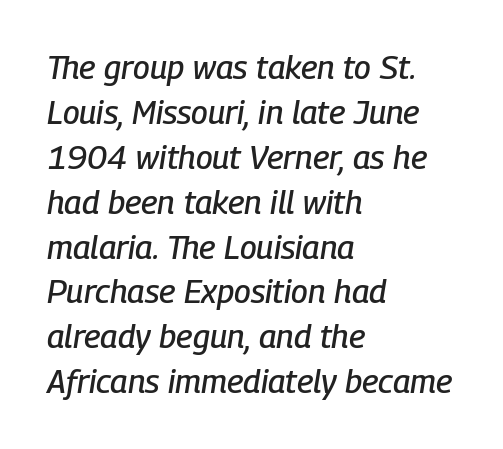
Q: Is the text italic (slanted)? A: Yes, it leans right by about 9 degrees.
Q: Is the text underlined? A: No.
Q: How is the paragraph aligned? A: Left-aligned.
Q: Is the spacing between letters normal or unusually wide? A: Normal.
Q: Is the spacing between lines tight, normal or loose? A: Normal.
Q: Width (condensed, normal, or wide)? A: Condensed.
Q: Stroke contrast? A: Low.
Q: x-height? A: Medium.
Q: Monospaced? A: No.
